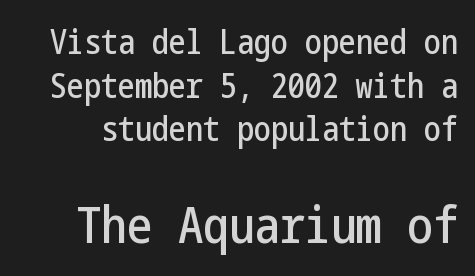
The image shows 51 px condensed sans-serif type, upright; set normal line spacing (1.28x), normal letter spacing, not underlined; the second (bottom) block is 1.5x larger; low stroke contrast and a medium x-height.
